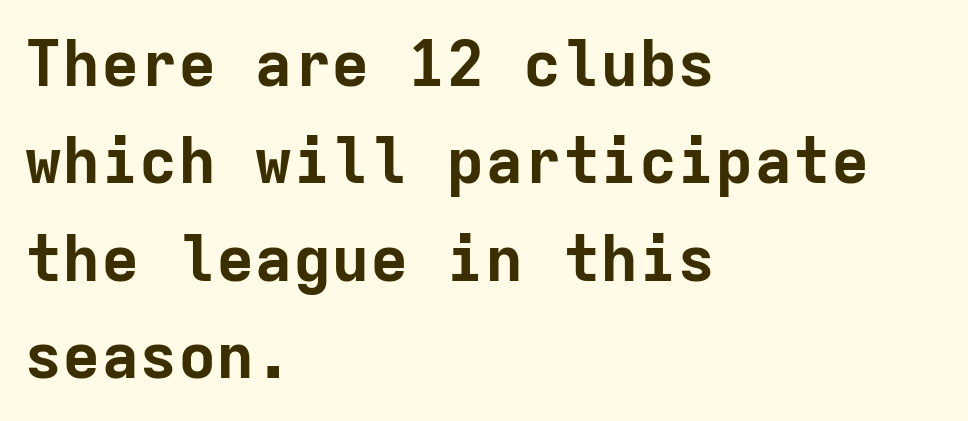
The image shows 64 px bold sans-serif type, upright, monospaced; set left-aligned, normal line spacing (1.52x), normal letter spacing, not underlined; low stroke contrast and a medium x-height.
